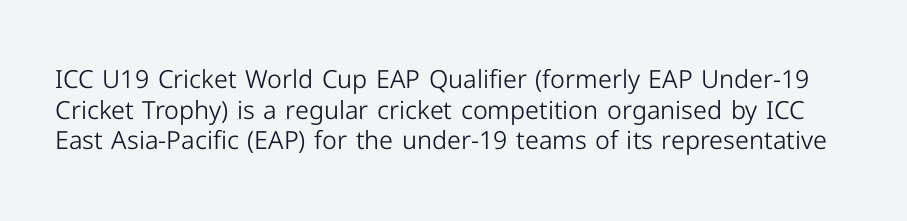
{"italic": "no", "bold": "no", "underline": "no", "line_spacing_ratio": 1.23, "letter_spacing": "normal", "letter_spacing_em": 0.0, "glyph_px": 25}
